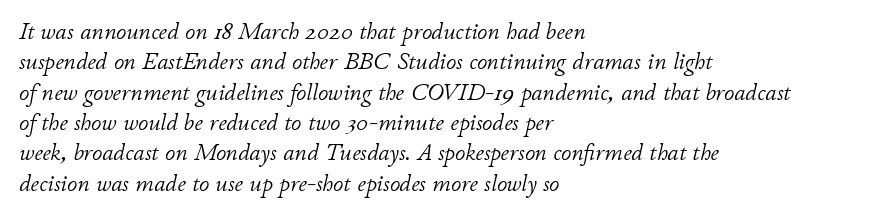
The image shows 23 px text type, italic (leaning right); set left-aligned, normal line spacing (1.32x), normal letter spacing, not underlined.
